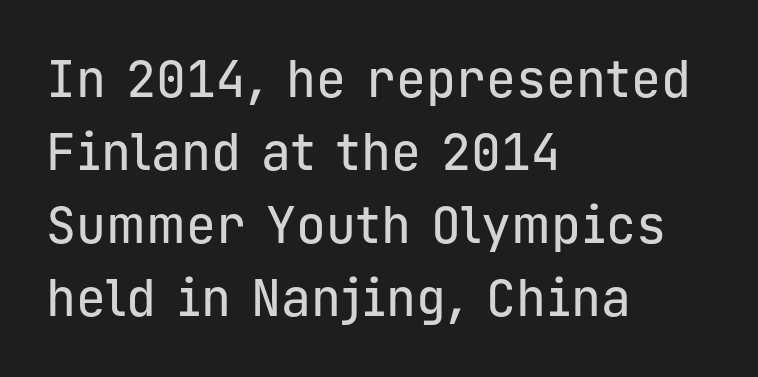
Q: Is the text italic (slanted)? A: No, it is upright.
Q: Is the typeface a serif or a sans-serif typeface? A: Sans-serif.
Q: Is the text underlined? A: No.
Q: How is the paragraph aligned? A: Left-aligned.
Q: Is the spacing between letters normal or unusually wide? A: Normal.
Q: Is the spacing between lines tight, normal or loose? A: Normal.
Q: Width (condensed, normal, or wide)? A: Normal.
Q: Stroke contrast? A: Low.
Q: x-height? A: Medium.
Q: Monospaced? A: Yes.
